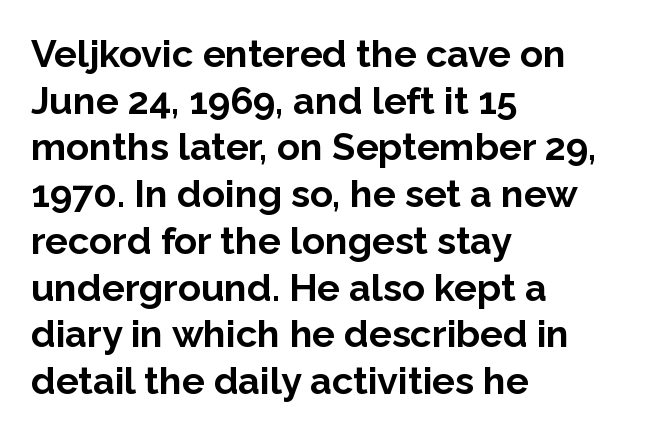
{"serif": "no", "italic": "no", "bold": "yes", "weight": "bold", "width": "normal", "stroke_contrast": "low", "x_height": "medium", "monospaced": "no", "underline": "no", "align": "left", "line_spacing_ratio": 1.23, "letter_spacing": "normal", "letter_spacing_em": 0.0, "glyph_px": 38}
